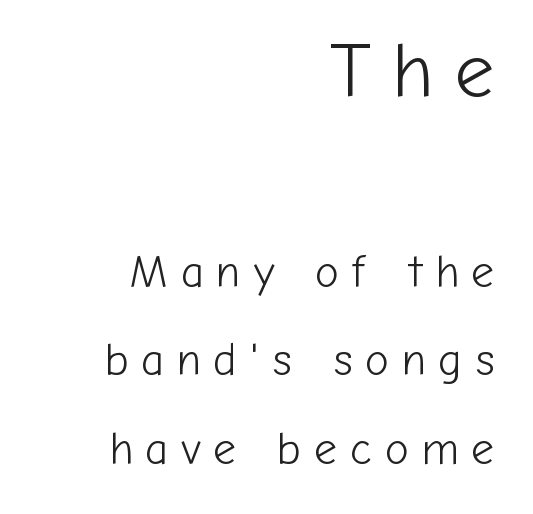
{"serif": "no", "italic": "no", "bold": "no", "weight": "light", "width": "normal", "stroke_contrast": "low", "x_height": "medium", "monospaced": "no", "underline": "no", "align": "right", "line_spacing": "loose", "line_spacing_ratio": 1.96, "letter_spacing": "wide", "letter_spacing_em": 0.28, "larger_block": "first", "size_ratio": 1.73, "glyph_px": 78}
